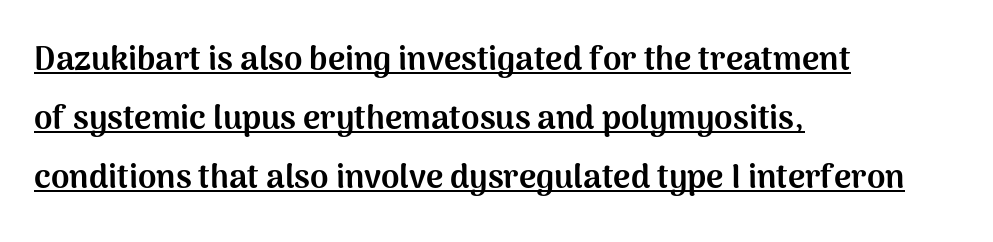
{"serif": "no", "italic": "no", "bold": "yes", "weight": "bold", "width": "normal", "stroke_contrast": "medium", "x_height": "medium", "monospaced": "no", "underline": "yes", "align": "left", "line_spacing_ratio": 1.79, "letter_spacing": "normal", "letter_spacing_em": 0.0, "glyph_px": 33}
